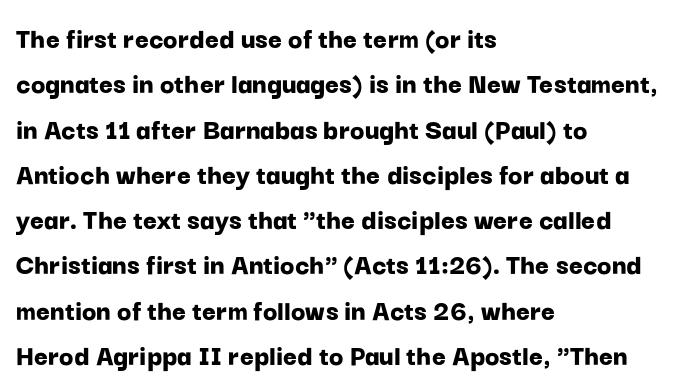
{"serif": "no", "italic": "no", "bold": "yes", "weight": "bold", "width": "normal", "stroke_contrast": "low", "x_height": "medium", "monospaced": "no", "underline": "no", "align": "left", "line_spacing": "normal", "line_spacing_ratio": 1.51, "letter_spacing": "normal", "letter_spacing_em": 0.0, "glyph_px": 30}
